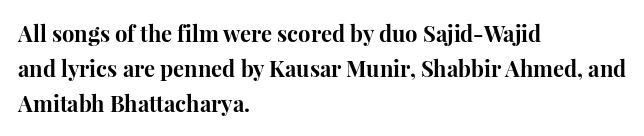
Q: Is the text bold? A: Yes.
Q: Is the text italic (slanted)? A: No, it is upright.
Q: Is the text underlined? A: No.
Q: How is the paragraph aligned? A: Left-aligned.
Q: Is the spacing between letters normal or unusually wide? A: Normal.
Q: Is the spacing between lines tight, normal or loose? A: Normal.
